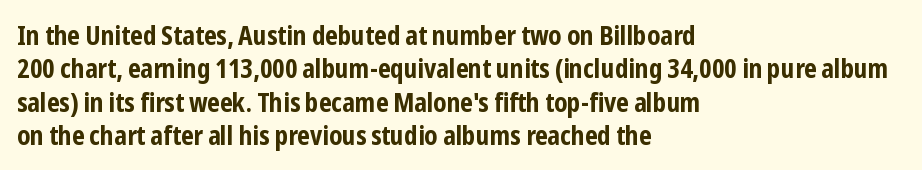
The image shows 26 px bold type, upright; set left-aligned, normal line spacing (1.28x), normal letter spacing, not underlined.
